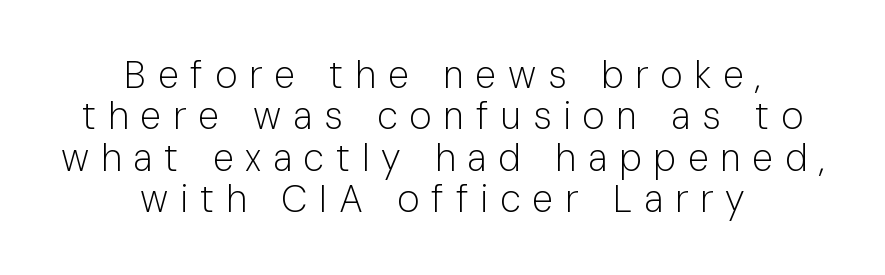
Beneath every word, the page is bare. Horizontal alignment here is central, giving a formal, balanced look. Does the leading feel generous? Not at all — it's pinched. Note: no serifs on the glyphs.
